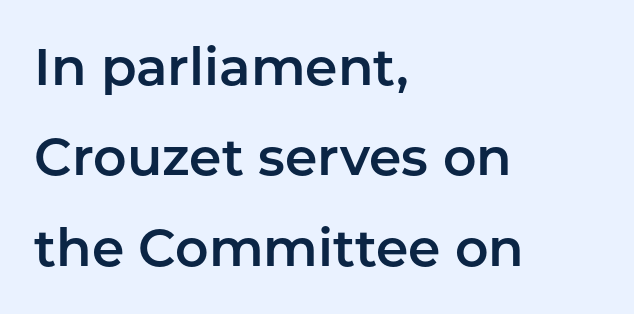
The image shows 52 px sans-serif type, upright; set left-aligned, line spacing 1.74x, normal letter spacing, not underlined; low stroke contrast and a medium x-height.
